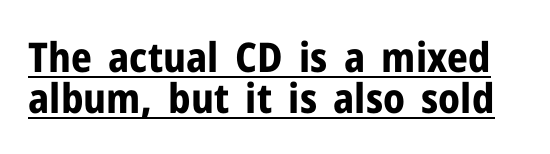
The image shows 41 px bold sans-serif type, upright; set tight line spacing (1.0x), normal letter spacing, underlined; low stroke contrast and a medium x-height.
